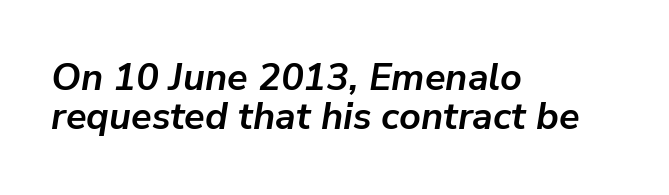
Q: Is the text bold? A: Yes.
Q: Is the text italic (slanted)? A: Yes, it leans right by about 9 degrees.
Q: Is the text underlined? A: No.
Q: How is the paragraph aligned? A: Left-aligned.
Q: Is the spacing between letters normal or unusually wide? A: Normal.
Q: Is the spacing between lines tight, normal or loose? A: Tight.
Q: Width (condensed, normal, or wide)? A: Normal.
Q: Stroke contrast? A: Low.
Q: x-height? A: Medium.
Q: Monospaced? A: No.
